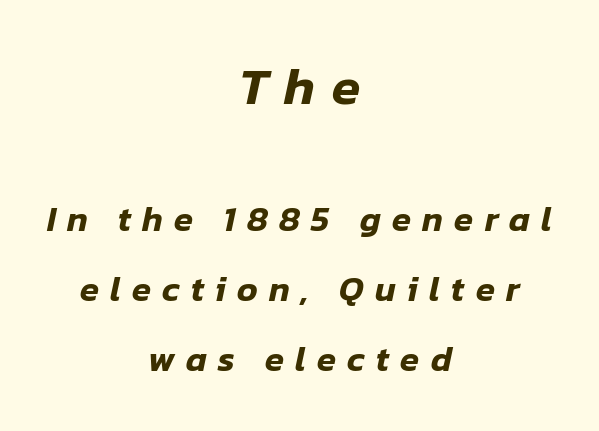
Caption: multi-line text, centered on the measure. This sample has the flowing, uneven cadence of proportional lettering. The vertical gap from one line to the next is large. Slant detected: the letters are inclined. How are the letters spaced? Widely, with obvious added tracking. The designer gave the opening block more size than the closing block.
